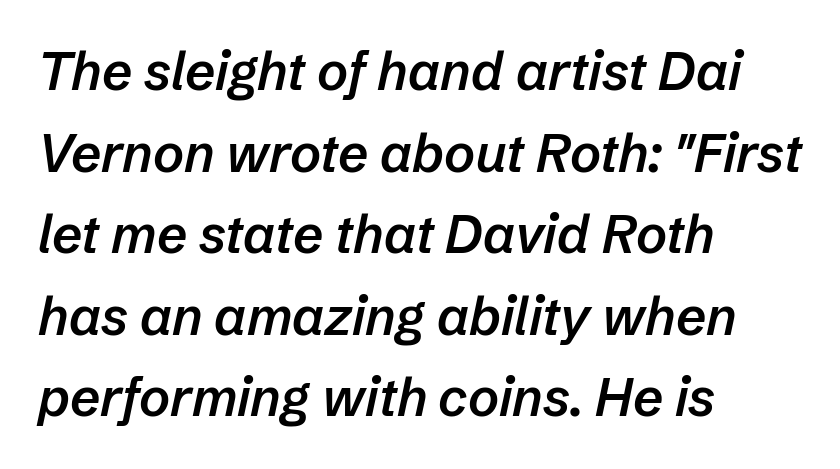
{"italic": "yes", "lean": "right", "slant_degrees": 12, "bold": "semi", "weight": "semibold", "width": "normal", "stroke_contrast": "low", "x_height": "medium", "monospaced": "no", "underline": "no", "align": "left", "line_spacing": "normal", "line_spacing_ratio": 1.54, "letter_spacing": "normal", "letter_spacing_em": 0.0, "glyph_px": 53}
